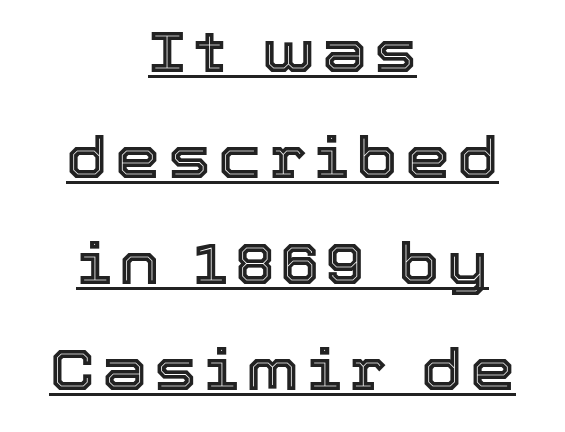
{"italic": "no", "width": "normal", "x_height": "medium", "monospaced": "no", "underline": "yes", "align": "center", "line_spacing_ratio": 1.86, "glyph_px": 57}
